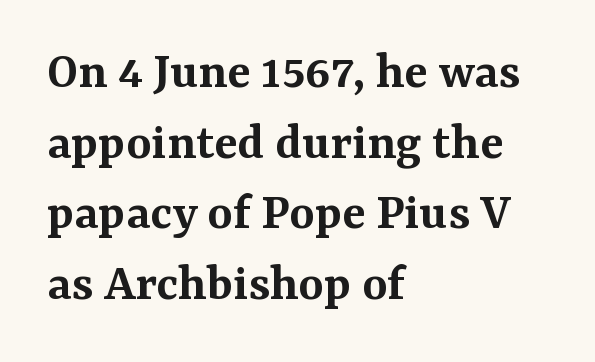
This rendering features lettering with no underline. In terms of letterspacing, this is plain default setting. You can tell from the footed stems that serif type was used. Vertical spacing — default.
